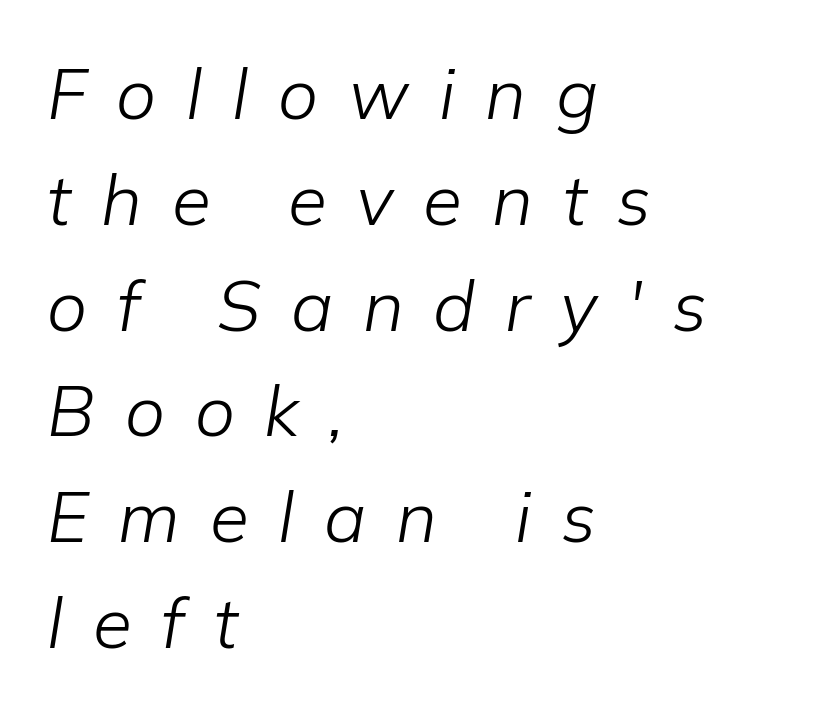
{"italic": "yes", "lean": "right", "slant_degrees": 9, "bold": "no", "weight": "light", "width": "normal", "stroke_contrast": "low", "x_height": "medium", "monospaced": "no", "underline": "no", "align": "left", "line_spacing": "normal", "line_spacing_ratio": 1.49, "letter_spacing": "wide", "letter_spacing_em": 0.42, "glyph_px": 71}
